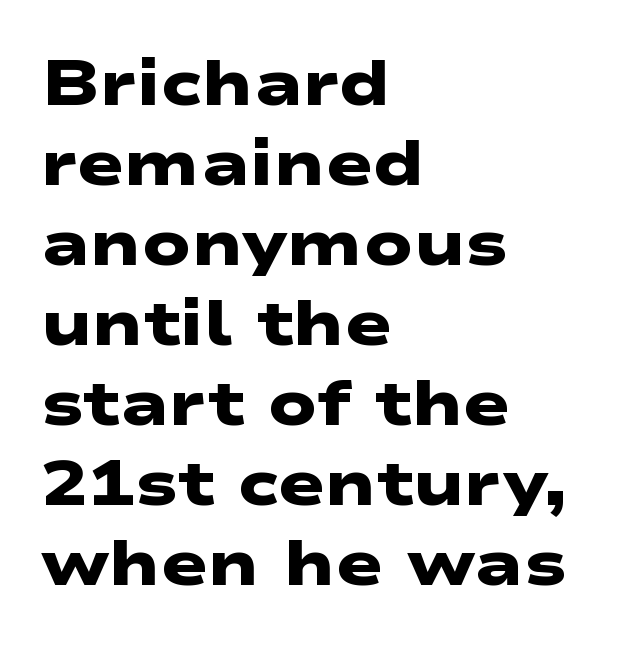
{"serif": "no", "bold": "yes", "weight": "heavy", "width": "wide", "stroke_contrast": "low", "x_height": "medium", "monospaced": "no", "underline": "no", "align": "left", "line_spacing": "normal", "line_spacing_ratio": 1.27, "letter_spacing": "normal", "letter_spacing_em": 0.0, "glyph_px": 63}
